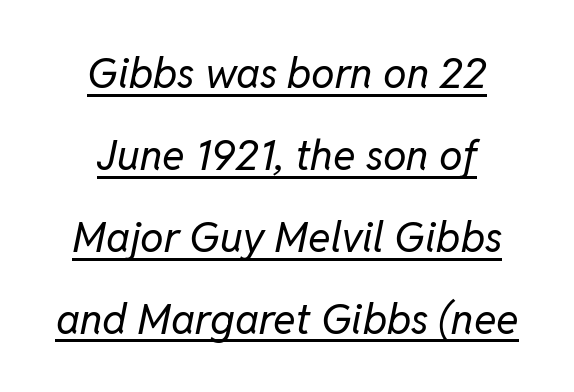
Descenders here cross a horizontal rule under the line. Varying glyph widths throughout — classic text-font behaviour. The face used here is rendered with its standard letterfit. This is not heavy type; no bold has been used. If you drew a line through each stem, it would be angled.
